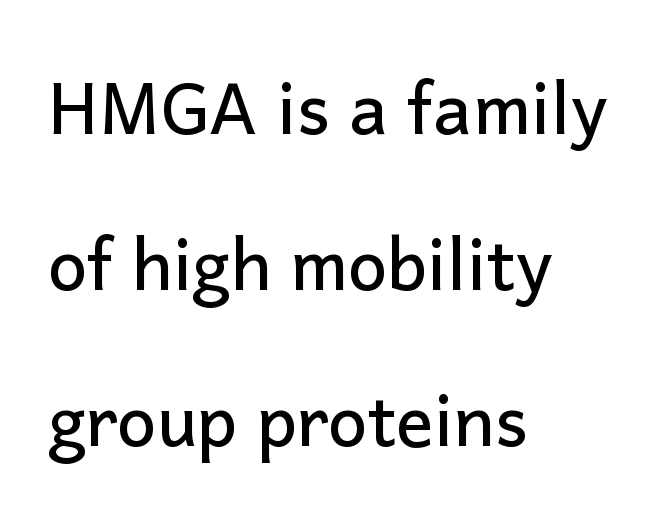
The image shows 70 px sans-serif type, upright; set left-aligned, loose line spacing (2.23x), normal letter spacing, not underlined; low stroke contrast and a medium x-height.
